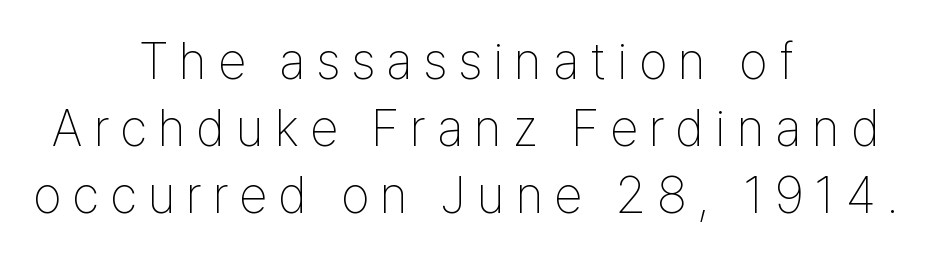
Q: Is the text bold? A: No.
Q: Is the text italic (slanted)? A: No, it is upright.
Q: Is the typeface a serif or a sans-serif typeface? A: Sans-serif.
Q: Is the text underlined? A: No.
Q: How is the paragraph aligned? A: Centered.
Q: Is the spacing between letters normal or unusually wide? A: Unusually wide.
Q: Is the spacing between lines tight, normal or loose? A: Normal.
Q: Width (condensed, normal, or wide)? A: Condensed.
Q: Stroke contrast? A: Low.
Q: x-height? A: Medium.
Q: Monospaced? A: No.
